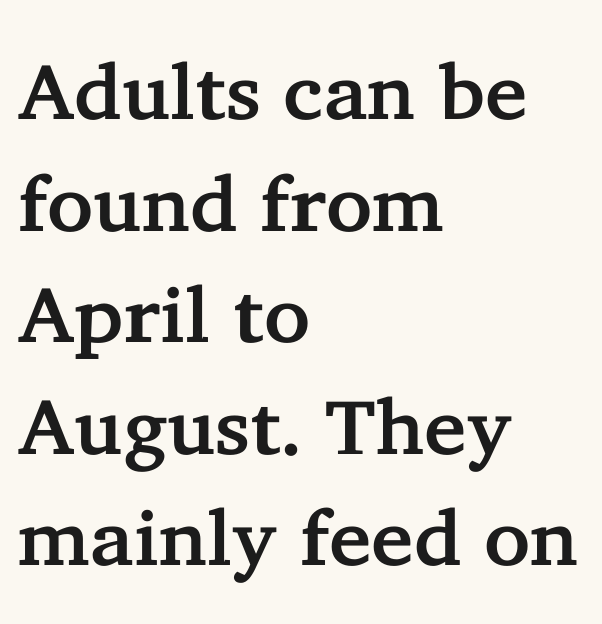
The typography opts for an upright posture over an oblique one. Is this a fixed-width face? No — the glyphs have proportional, varying widths. Characters follow at the spacing the type designer built in. The gap between lines stays unmarked.
